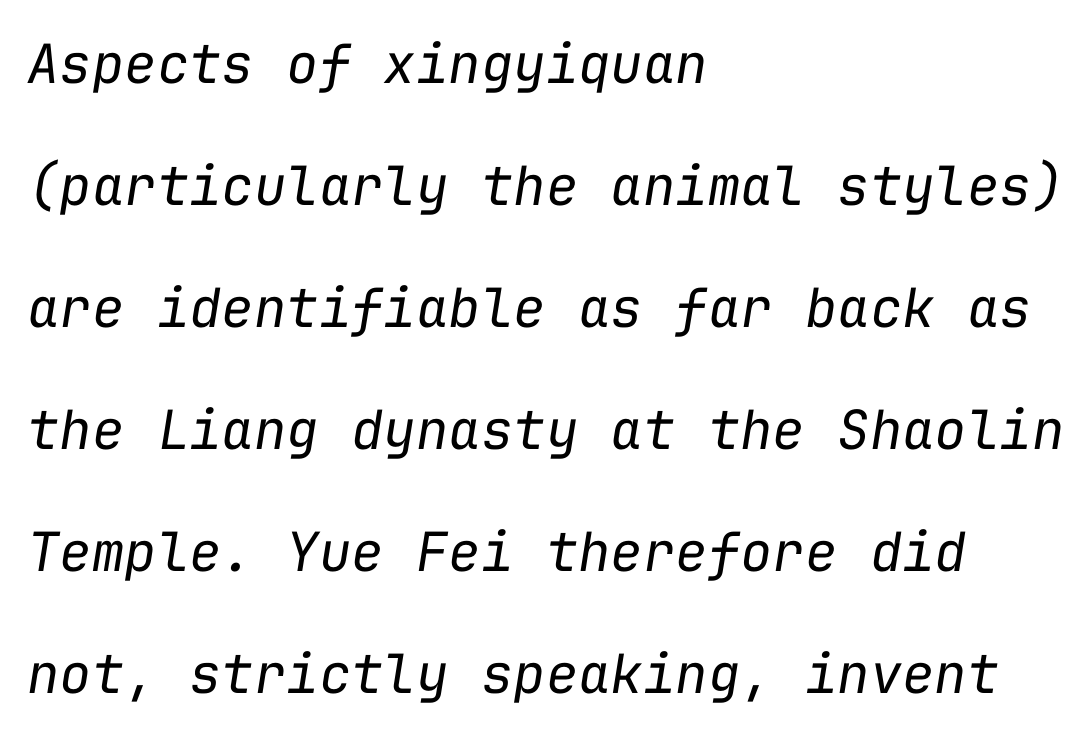
{"italic": "yes", "lean": "right", "slant_degrees": 9, "bold": "no", "weight": "regular", "width": "normal", "stroke_contrast": "low", "x_height": "medium", "monospaced": "yes", "underline": "no", "align": "left", "line_spacing": "loose", "line_spacing_ratio": 2.26, "letter_spacing": "normal", "letter_spacing_em": 0.0, "glyph_px": 54}
